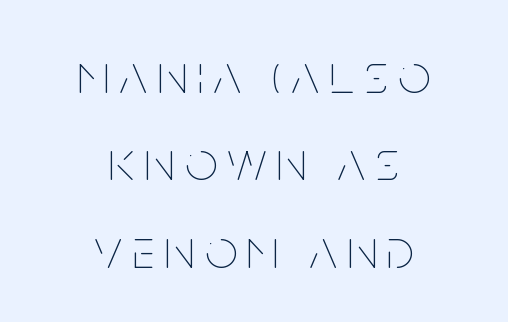
The image shows 56 px thin, condensed type, upright; set centered, normal line spacing (1.56x), not underlined; low stroke contrast and a large x-height.
